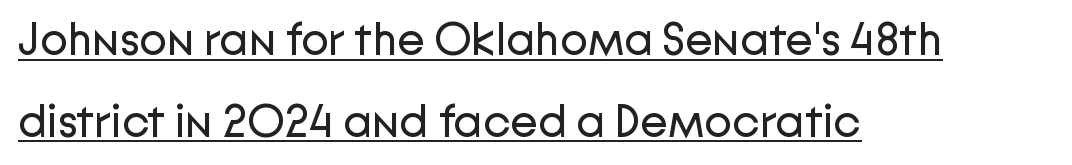
The image shows 46 px regular-weight sans-serif type, upright; set left-aligned, line spacing 1.78x, normal letter spacing, underlined; low stroke contrast and a medium x-height.
